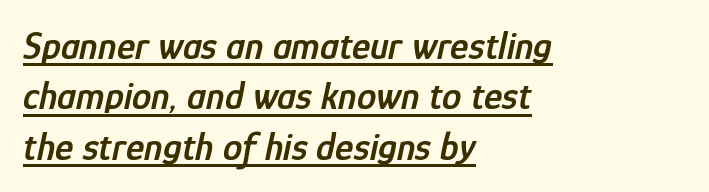
The image shows 39 px semibold, condensed type, italic (leaning right); set left-aligned, normal line spacing (1.29x), normal letter spacing, underlined; low stroke contrast and a medium x-height.
